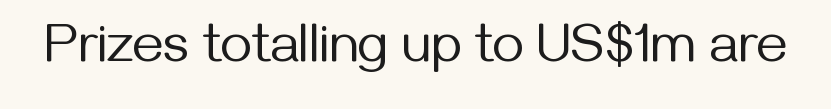
The image shows 54 px regular-weight sans-serif type, upright; set normal letter spacing, not underlined; medium stroke contrast and a medium x-height.
